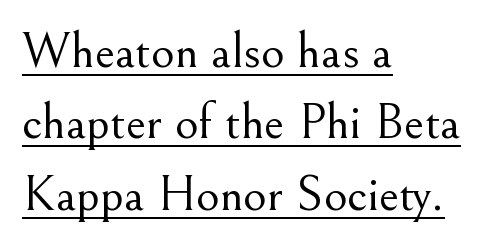
The image shows 51 px light serif type, upright; set left-aligned, normal line spacing (1.4x), normal letter spacing, underlined; medium stroke contrast and a small x-height.
